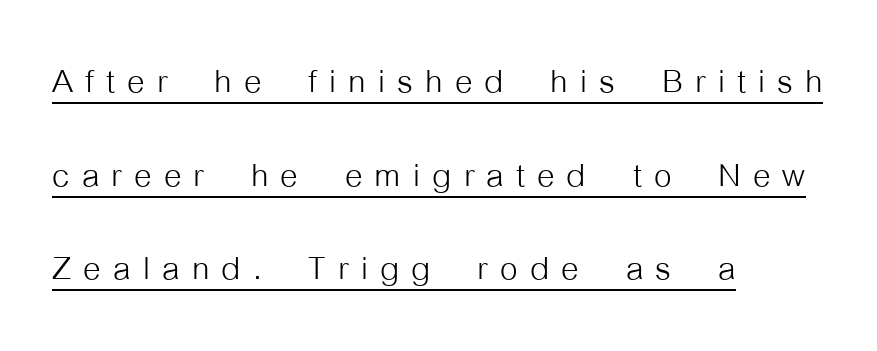
{"serif": "no", "italic": "no", "bold": "no", "weight": "light", "width": "condensed", "stroke_contrast": "low", "x_height": "medium", "monospaced": "no", "underline": "yes", "align": "left", "line_spacing": "loose", "line_spacing_ratio": 2.08, "letter_spacing": "wide", "letter_spacing_em": 0.27, "glyph_px": 45}
